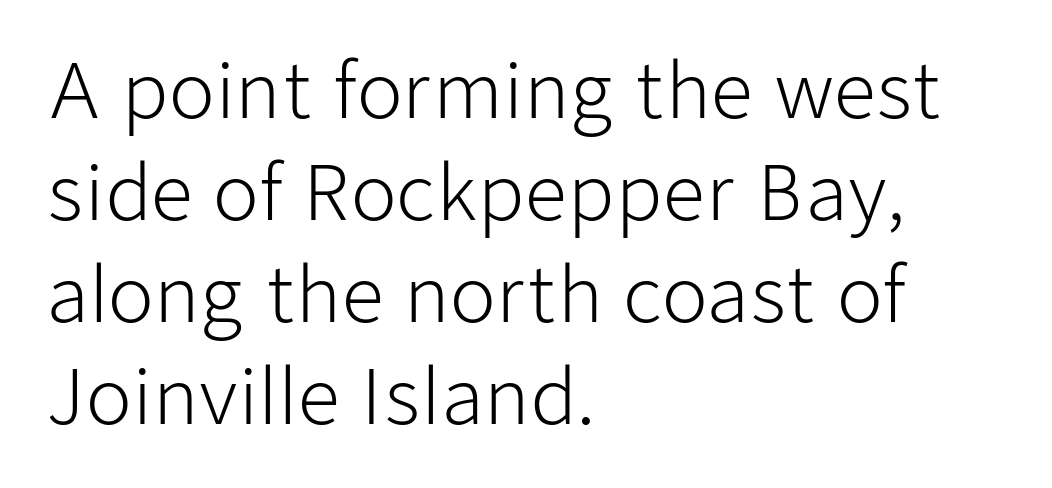
Between one letter and the next there's only the usual sliver of space. The passage shown is not underscored anywhere. Note the varied advance widths — an 'i' is clearly narrower than an 'm'. Does the lettering tilt? It doesn't — this is upright.
